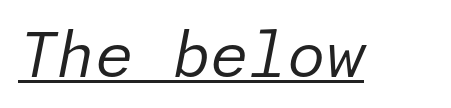
Q: Is the text bold? A: No.
Q: Is the text italic (slanted)? A: Yes, it leans right by about 11 degrees.
Q: Is the text underlined? A: Yes.
Q: Is the spacing between letters normal or unusually wide? A: Normal.
Q: Width (condensed, normal, or wide)? A: Normal.
Q: Stroke contrast? A: Low.
Q: x-height? A: Medium.
